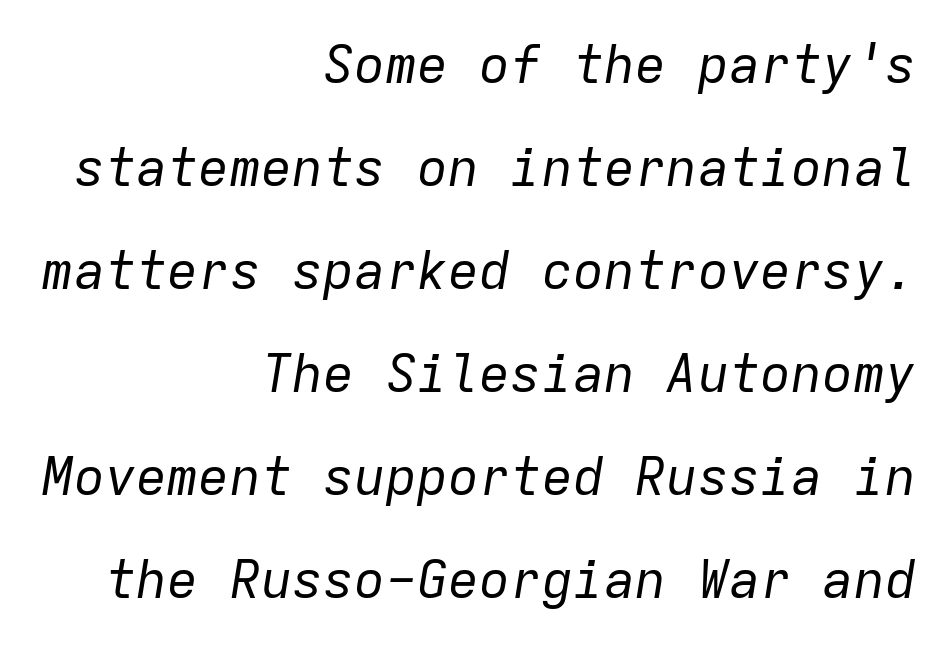
These lines are rendered in a fixed-pitch font. These glyphs show unthickened strokes, regular width or finer. Every row of glyphs terminates at an identical x-position on the right. Letter spacing: default. The baseline area is clear. Loosely led — the rows are spread out.
